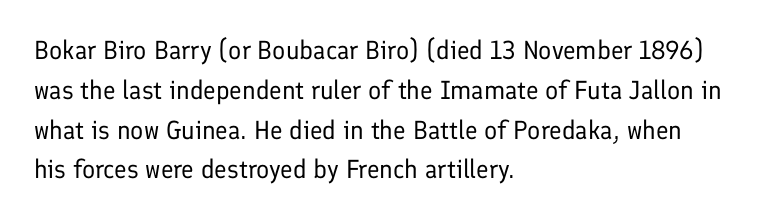
The image shows 26 px text type, upright; set left-aligned, normal line spacing (1.53x), normal letter spacing, not underlined.
